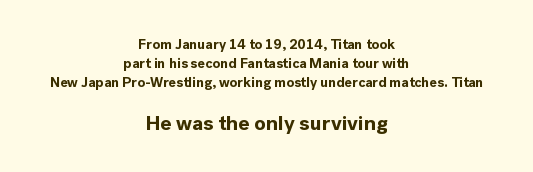
These two chunks differ in scale, with the bottom chunk taking the larger measure. Style check: upright. Glance below the letters and you will spot only blank space. Short and long lines alike share a common midpoint. Weight: bold.
